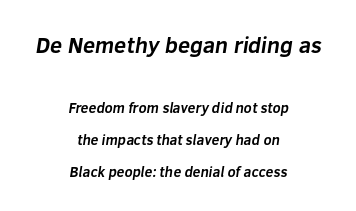
Q: Is the text bold? A: Yes.
Q: Is the text underlined? A: No.
Q: How is the paragraph aligned? A: Centered.
Q: Is the spacing between letters normal or unusually wide? A: Normal.
Q: Is the spacing between lines tight, normal or loose? A: Loose.
Q: Which block of text is set in a larger size, the first (top) or the second (bottom)? A: The first (top) one.
